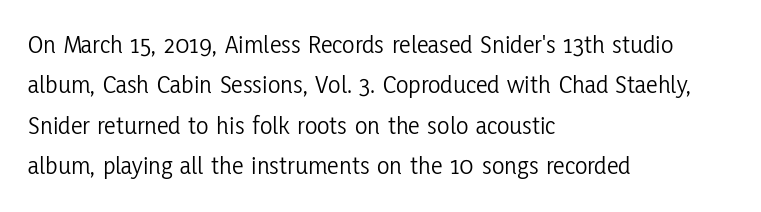
Q: Is the text bold? A: No.
Q: Is the text italic (slanted)? A: No, it is upright.
Q: Is the text underlined? A: No.
Q: How is the paragraph aligned? A: Left-aligned.
Q: Is the spacing between letters normal or unusually wide? A: Normal.
Q: Is the spacing between lines tight, normal or loose? A: Normal.
